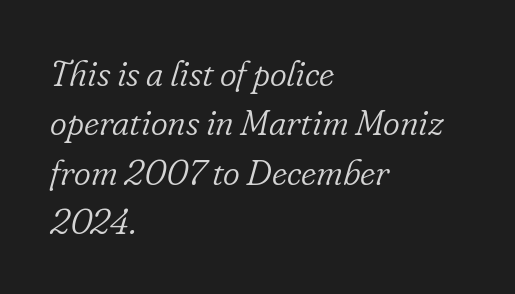
{"serif": "yes", "italic": "yes", "lean": "right", "slant_degrees": 16, "bold": "no", "weight": "light", "width": "normal", "stroke_contrast": "low", "x_height": "small", "monospaced": "no", "underline": "no", "align": "left", "line_spacing": "normal", "line_spacing_ratio": 1.37, "letter_spacing": "normal", "letter_spacing_em": 0.0, "glyph_px": 36}
